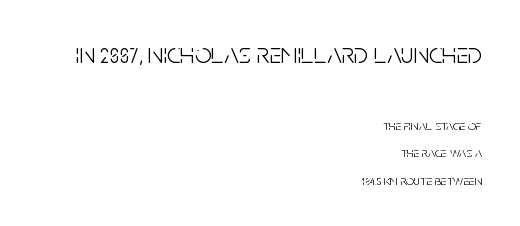
Q: Is the text bold? A: No.
Q: Is the text italic (slanted)? A: No, it is upright.
Q: Is the typeface a serif or a sans-serif typeface? A: Sans-serif.
Q: Is the text underlined? A: No.
Q: How is the paragraph aligned? A: Right-aligned.
Q: Is the spacing between letters normal or unusually wide? A: Normal.
Q: Is the spacing between lines tight, normal or loose? A: Loose.
Q: Which block of text is set in a larger size, the first (top) or the second (bottom)? A: The first (top) one.
Q: Width (condensed, normal, or wide)? A: Condensed.
Q: Stroke contrast? A: Low.
Q: x-height? A: Large.
Q: Monospaced? A: No.
